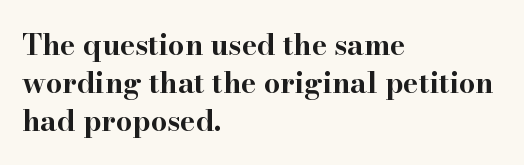
{"serif": "yes", "italic": "no", "bold": "yes", "weight": "bold", "width": "wide", "stroke_contrast": "high", "x_height": "small", "monospaced": "no", "underline": "no", "align": "left", "line_spacing": "normal", "line_spacing_ratio": 1.31, "letter_spacing": "normal", "letter_spacing_em": 0.0, "glyph_px": 29}
